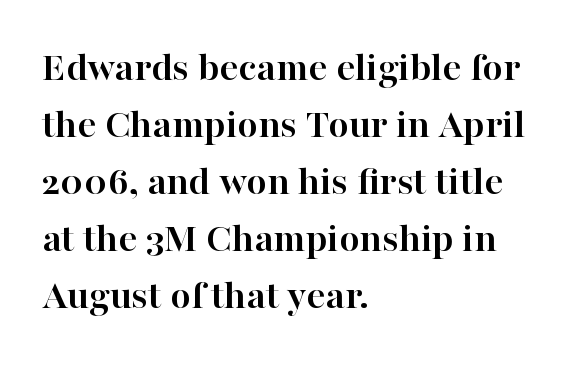
Q: Is the text bold? A: Yes.
Q: Is the text italic (slanted)? A: No, it is upright.
Q: Is the typeface a serif or a sans-serif typeface? A: Serif.
Q: Is the text underlined? A: No.
Q: How is the paragraph aligned? A: Left-aligned.
Q: Is the spacing between letters normal or unusually wide? A: Normal.
Q: Is the spacing between lines tight, normal or loose? A: Normal.
Q: Width (condensed, normal, or wide)? A: Normal.
Q: Stroke contrast? A: High.
Q: x-height? A: Medium.
Q: Monospaced? A: No.
